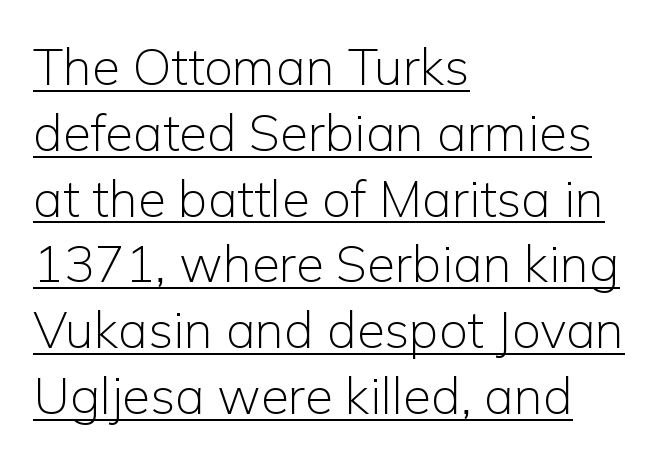
Decoration check: the copy is underlined. Short note: letters normally spaced. Does the type have serifs? No, each stem ends abruptly. Each new line begins a customary step beneath the previous one. The ragged edge is on the right, which tells us the setting is flush left.
